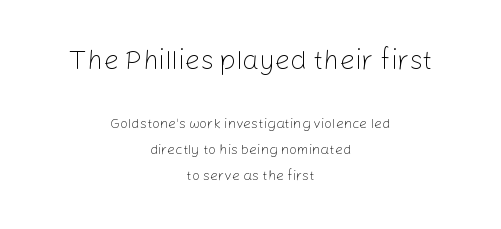
The image shows 27 px text type, upright; set centered, line spacing 1.86x, normal letter spacing, not underlined; the first (top) block is 1.93x larger.
